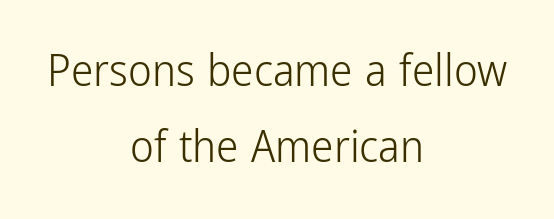
{"serif": "no", "italic": "no", "bold": "no", "weight": "light", "width": "condensed", "stroke_contrast": "low", "x_height": "medium", "monospaced": "no", "underline": "no", "align": "center", "line_spacing": "normal", "line_spacing_ratio": 1.68, "letter_spacing": "normal", "letter_spacing_em": 0.0, "glyph_px": 45}
